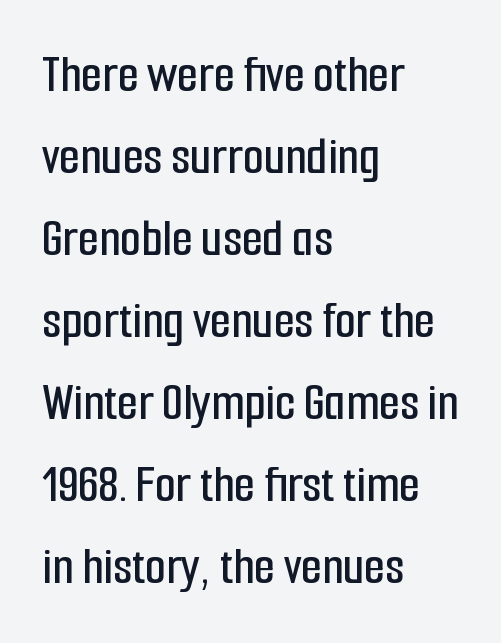
These lines sit exactly where default settings would place them. You could call the tracking neutral — neither tight nor loose. The passage is arranged the way most books set body copy — flush left. The rendering uses natural spacing where letterforms have individual widths.
